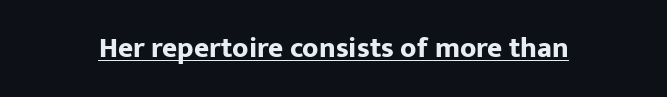
{"serif": "no", "italic": "no", "bold": "yes", "weight": "bold", "width": "normal", "stroke_contrast": "low", "x_height": "medium", "monospaced": "no", "underline": "yes", "letter_spacing": "normal", "letter_spacing_em": 0.0, "glyph_px": 29}
